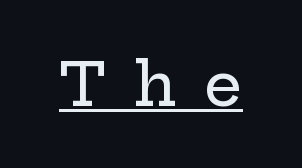
{"serif": "yes", "italic": "no", "width": "wide", "stroke_contrast": "low", "x_height": "medium", "monospaced": "no", "underline": "yes", "letter_spacing": "wide", "letter_spacing_em": 0.46, "glyph_px": 60}
